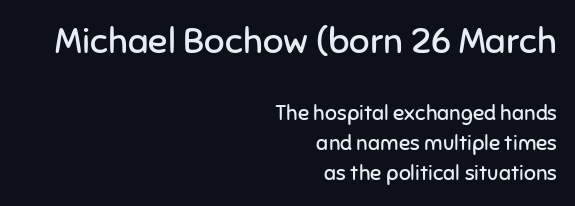
Q: Is the text bold? A: No.
Q: Is the text italic (slanted)? A: No, it is upright.
Q: Is the typeface a serif or a sans-serif typeface? A: Sans-serif.
Q: Is the text underlined? A: No.
Q: How is the paragraph aligned? A: Right-aligned.
Q: Is the spacing between letters normal or unusually wide? A: Normal.
Q: Is the spacing between lines tight, normal or loose? A: Normal.
Q: Which block of text is set in a larger size, the first (top) or the second (bottom)? A: The first (top) one.
Q: Width (condensed, normal, or wide)? A: Normal.
Q: Stroke contrast? A: Low.
Q: x-height? A: Medium.
Q: Monospaced? A: No.
